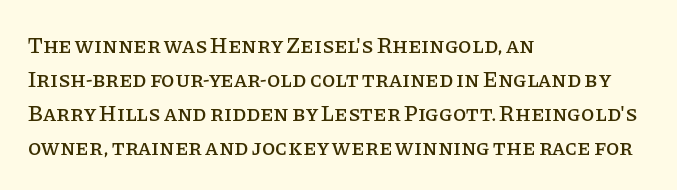
Q: Is the text italic (slanted)? A: No, it is upright.
Q: Is the text underlined? A: No.
Q: How is the paragraph aligned? A: Left-aligned.
Q: Is the spacing between letters normal or unusually wide? A: Normal.
Q: Is the spacing between lines tight, normal or loose? A: Normal.
